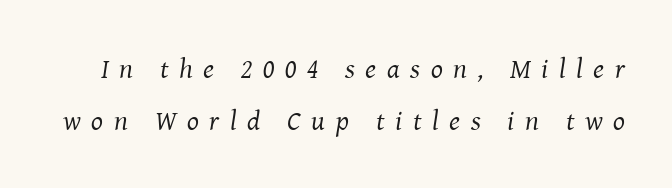
The image shows 28 px regular-weight serif type, italic (leaning right); set line spacing 1.85x, unusually wide letter spacing (+0.38 em), not underlined; medium stroke contrast and a medium x-height.
